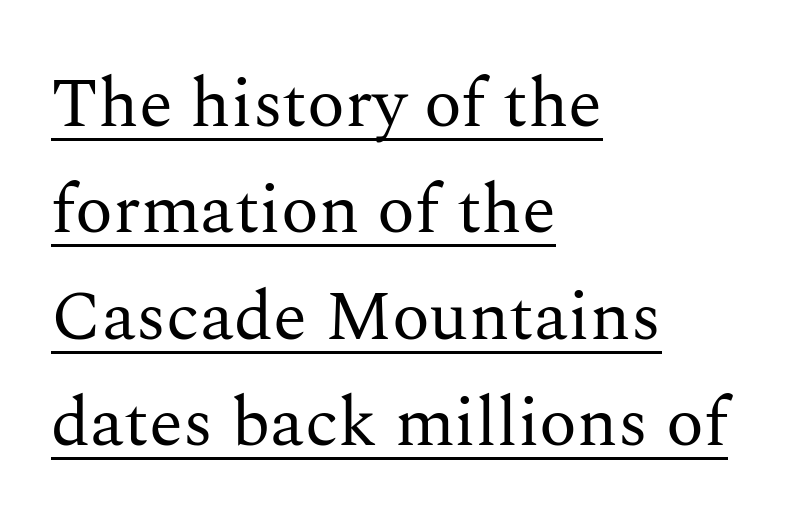
Reading down the column, the eye jumps a familiar distance to each next line. Glance below the letters and you will spot a drawn line. The lines are quadded left. Students, note that the glyphs here touch the page at normal intervals.
